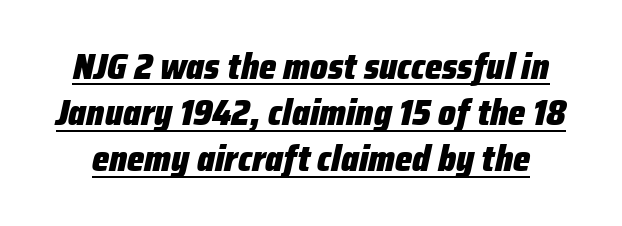
Designer's note — italics engaged. In terms of weight, the rendering is a true, heavy bold. The face used here appears with an underline applied. The leading is moderate, giving the passage an even texture. Caption: standard tracking, unaltered. Proportional: the letters do not fall into vertical columns.
